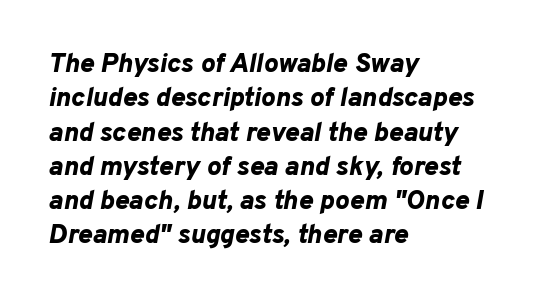
The strokes are fattened all the way to bold. Nobody drew a line under any word here. The typesetter chose a ragged-right arrangement here. Is there much room between lines? A standard amount, neither cramped nor airy.
